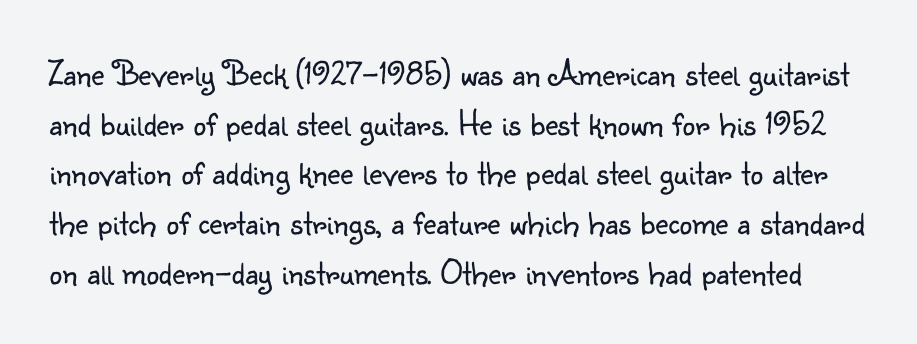
The image shows 36 px light sans-serif type, upright; set normal line spacing (1.38x), normal letter spacing, not underlined; low stroke contrast and a small x-height.
